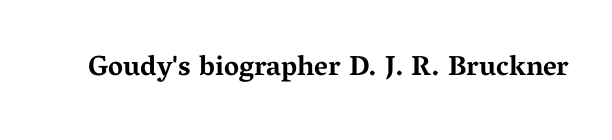
No italicization has been applied; the sample stays upright. Regarding serifs, this sample has them. How are the letters spaced? Ordinarily, with no added tracking. The letters advance in unequal steps, a hallmark of proportional type.
